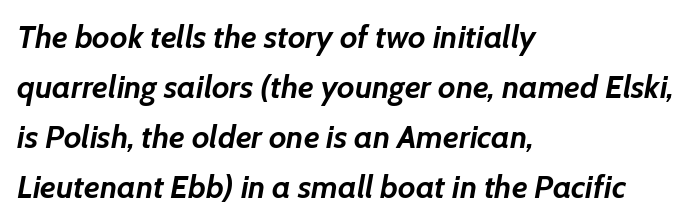
{"italic": "yes", "lean": "right", "slant_degrees": 7, "bold": "yes", "weight": "semibold", "width": "normal", "stroke_contrast": "low", "x_height": "medium", "monospaced": "no", "underline": "no", "align": "left", "line_spacing": "normal", "line_spacing_ratio": 1.56, "letter_spacing": "normal", "letter_spacing_em": 0.0, "glyph_px": 32}
